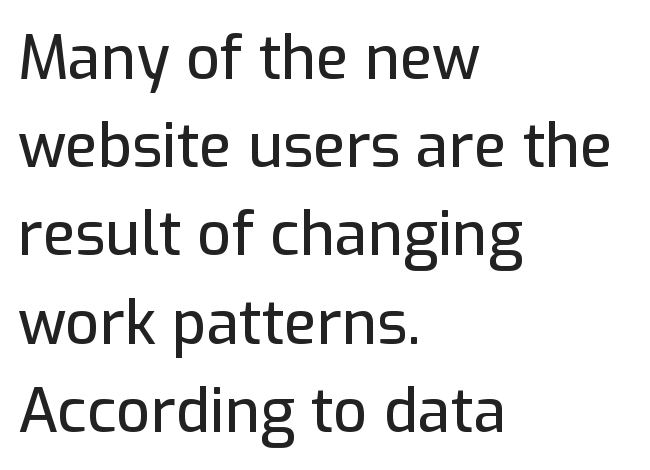
The image shows 60 px sans-serif type, upright; set left-aligned, normal line spacing (1.47x), normal letter spacing, not underlined; low stroke contrast and a medium x-height.
